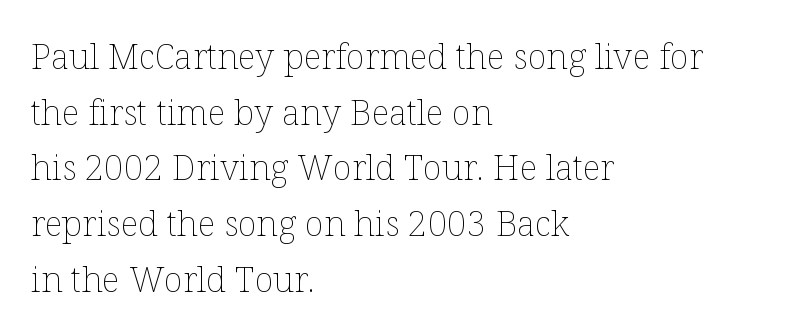
Q: Is the text bold? A: No.
Q: Is the text italic (slanted)? A: No, it is upright.
Q: Is the text underlined? A: No.
Q: How is the paragraph aligned? A: Left-aligned.
Q: Is the spacing between letters normal or unusually wide? A: Normal.
Q: Is the spacing between lines tight, normal or loose? A: Normal.
Q: Width (condensed, normal, or wide)? A: Normal.
Q: Stroke contrast? A: Low.
Q: x-height? A: Medium.
Q: Monospaced? A: No.
